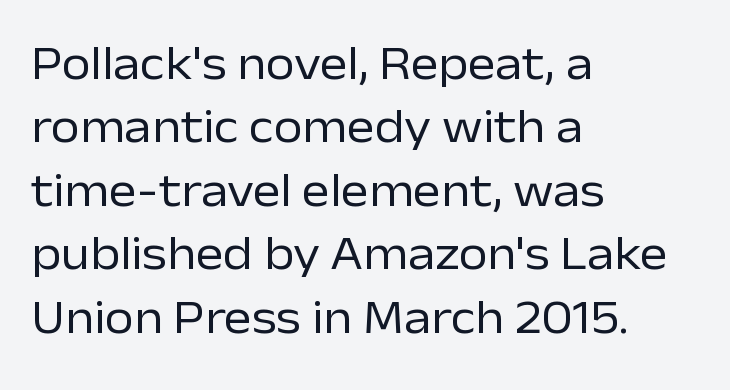
Any mark beneath the type? The region is blank. All the whitespace from short lines collects on the right. The rendering keeps characters at their native spacing. In terms of leading, this rendering sits right in the middle. Letterform terminals end flat and unadorned throughout the passage.
